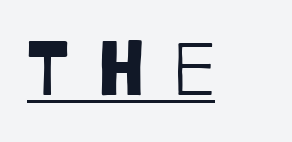
The typeface chosen for these lines omits serifs. Each stroke keeps to a modest, everyday thickness or less. The face used here is proportionally spaced, like ordinary book or web type. You can see a thin bar hugging the bottom of the glyphs. The face used here is rendered with a markedly widened letterfit.
